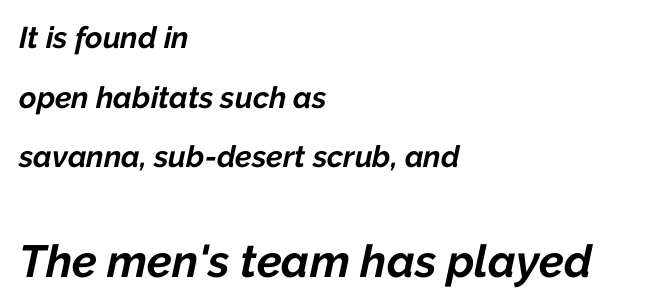
Letters rest on an invisible, unmarked baseline. Note the varied advance widths — an 'i' is clearly narrower than an 'm'. The following chunk of copy outweighs the initial chunk in type size. Is there much room between lines? Yes — plenty of vertical air separates them.
